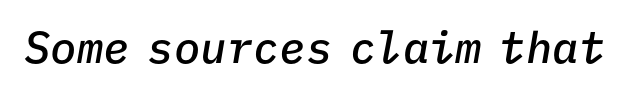
Q: Is the text bold? A: Semi-bold.
Q: Is the text italic (slanted)? A: Yes, it leans right by about 9 degrees.
Q: Is the text underlined? A: No.
Q: Is the spacing between letters normal or unusually wide? A: Normal.
Q: Width (condensed, normal, or wide)? A: Normal.
Q: Stroke contrast? A: Low.
Q: x-height? A: Medium.
Q: Monospaced? A: Yes.
